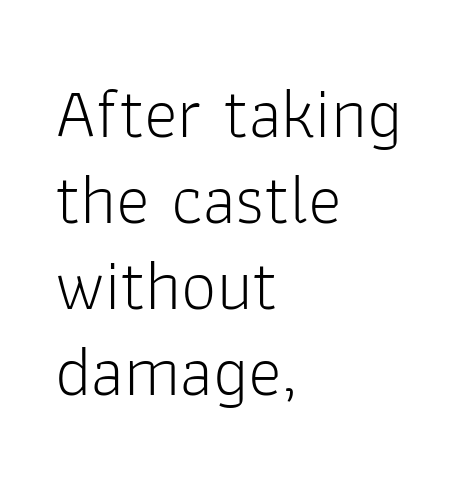
The passage shown is not underscored anywhere. Each line starts at the same left margin while the right side varies. The font sits on the lighter half of the weight spectrum, regular included. Grotesque or geometric, the face here clearly has no serifs. Ascenders rise straight up at ninety degrees.
